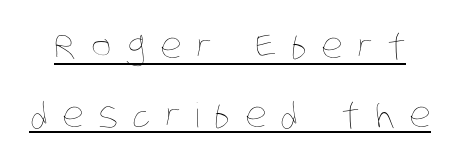
{"bold": "no", "weight": "thin", "width": "condensed", "stroke_contrast": "low", "x_height": "large", "monospaced": "no", "underline": "yes", "line_spacing": "loose", "line_spacing_ratio": 2.02, "letter_spacing": "wide", "letter_spacing_em": 0.43, "glyph_px": 34}
